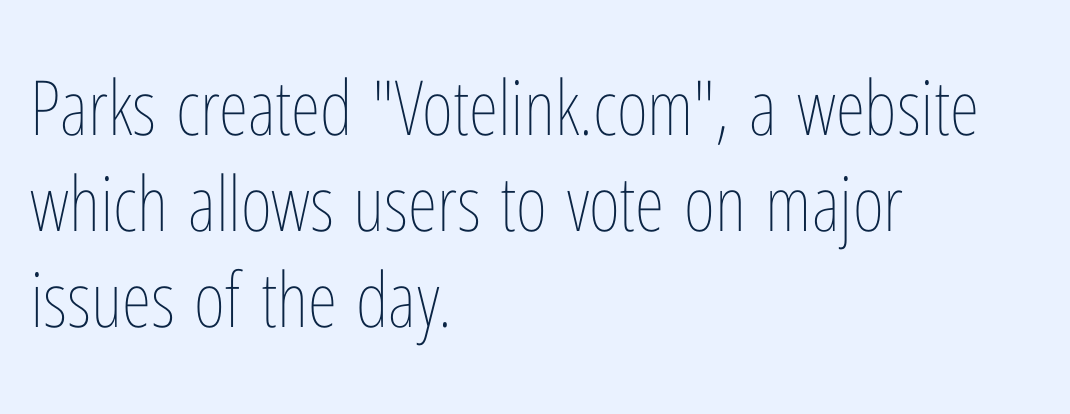
The image shows 76 px thin, condensed type, upright; set left-aligned, normal line spacing (1.26x), normal letter spacing, not underlined; low stroke contrast and a medium x-height.
